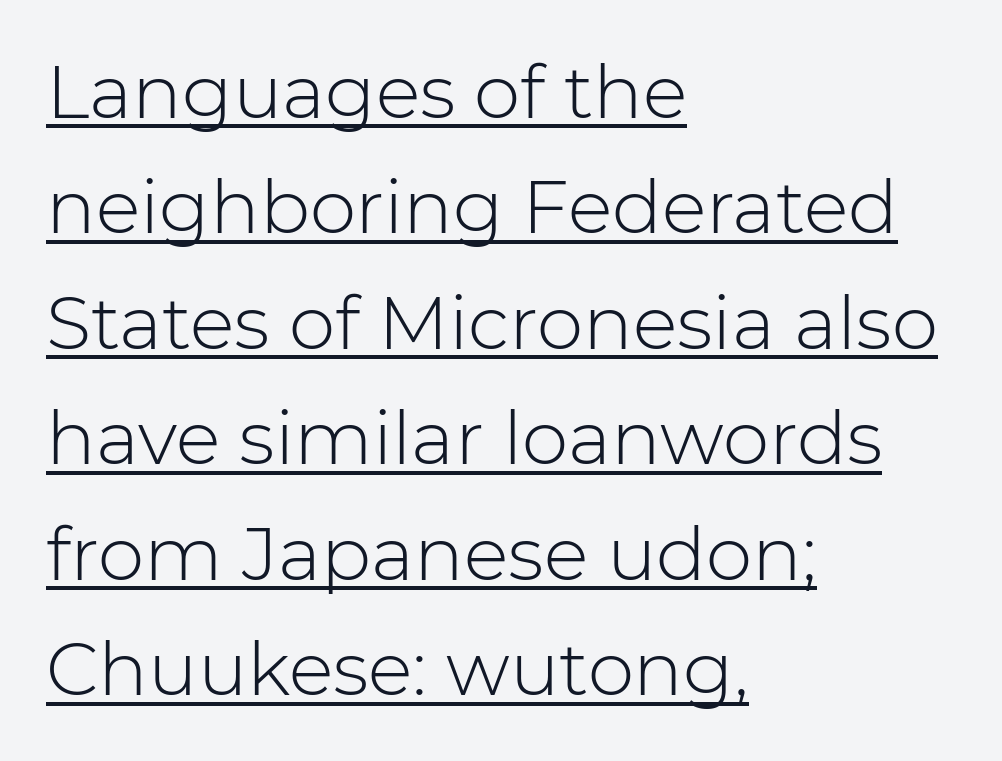
Q: Is the text bold? A: No.
Q: Is the text italic (slanted)? A: No, it is upright.
Q: Is the typeface a serif or a sans-serif typeface? A: Sans-serif.
Q: Is the text underlined? A: Yes.
Q: How is the paragraph aligned? A: Left-aligned.
Q: Is the spacing between letters normal or unusually wide? A: Normal.
Q: Is the spacing between lines tight, normal or loose? A: Normal.
Q: Width (condensed, normal, or wide)? A: Normal.
Q: Stroke contrast? A: Low.
Q: x-height? A: Medium.
Q: Monospaced? A: No.
